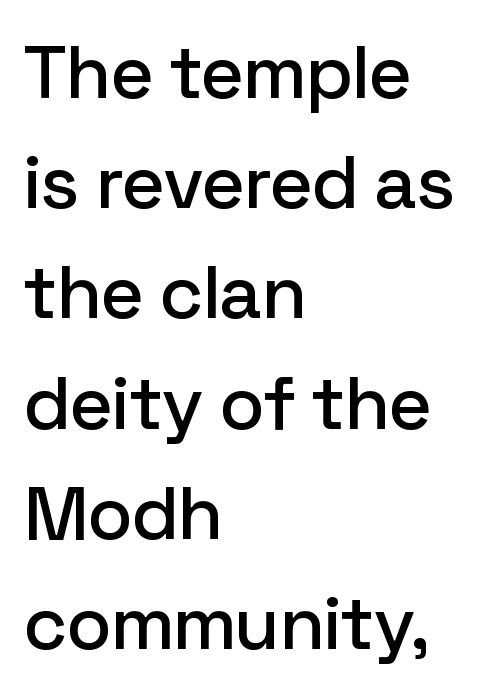
Q: Is the text italic (slanted)? A: No, it is upright.
Q: Is the typeface a serif or a sans-serif typeface? A: Sans-serif.
Q: Is the text underlined? A: No.
Q: How is the paragraph aligned? A: Left-aligned.
Q: Is the spacing between letters normal or unusually wide? A: Normal.
Q: Is the spacing between lines tight, normal or loose? A: Normal.
Q: Width (condensed, normal, or wide)? A: Normal.
Q: Stroke contrast? A: Low.
Q: x-height? A: Medium.
Q: Monospaced? A: No.
